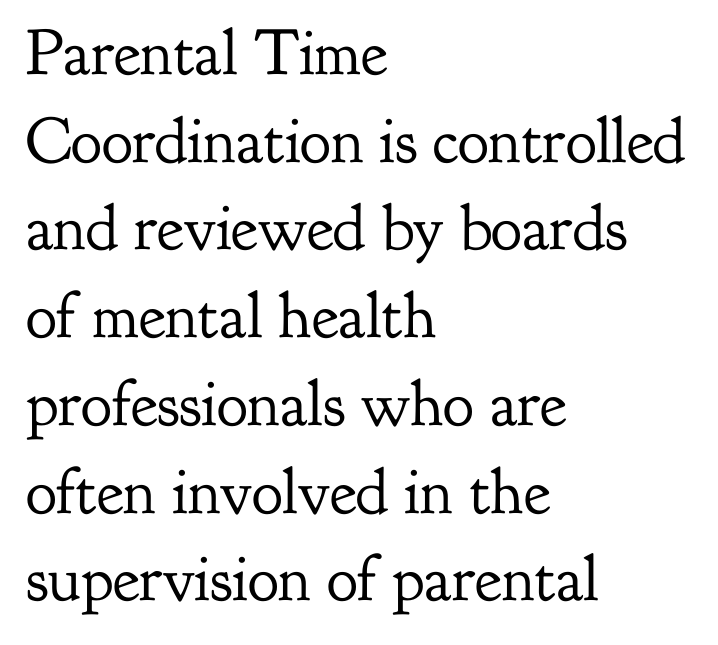
Q: Is the text bold? A: No.
Q: Is the text italic (slanted)? A: No, it is upright.
Q: Is the typeface a serif or a sans-serif typeface? A: Serif.
Q: Is the text underlined? A: No.
Q: How is the paragraph aligned? A: Left-aligned.
Q: Is the spacing between letters normal or unusually wide? A: Normal.
Q: Is the spacing between lines tight, normal or loose? A: Normal.
Q: Width (condensed, normal, or wide)? A: Normal.
Q: Stroke contrast? A: Low.
Q: x-height? A: Small.
Q: Monospaced? A: No.
